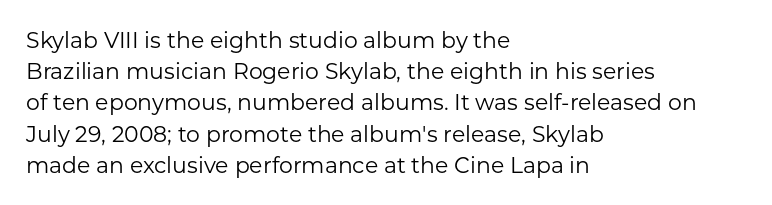
The image shows 22 px text type, upright; set left-aligned, normal line spacing (1.42x), normal letter spacing, not underlined.
